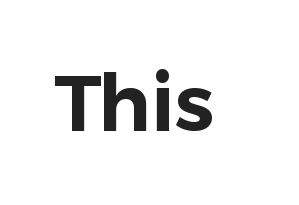
Q: Is the text italic (slanted)? A: No, it is upright.
Q: Is the typeface a serif or a sans-serif typeface? A: Sans-serif.
Q: Is the text underlined? A: No.
Q: Is the spacing between letters normal or unusually wide? A: Normal.
Q: Width (condensed, normal, or wide)? A: Normal.
Q: Stroke contrast? A: Low.
Q: x-height? A: Medium.
Q: Monospaced? A: No.
